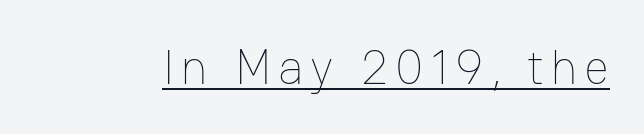
The image shows 49 px thin type, upright; set underlined; low stroke contrast and a medium x-height.
